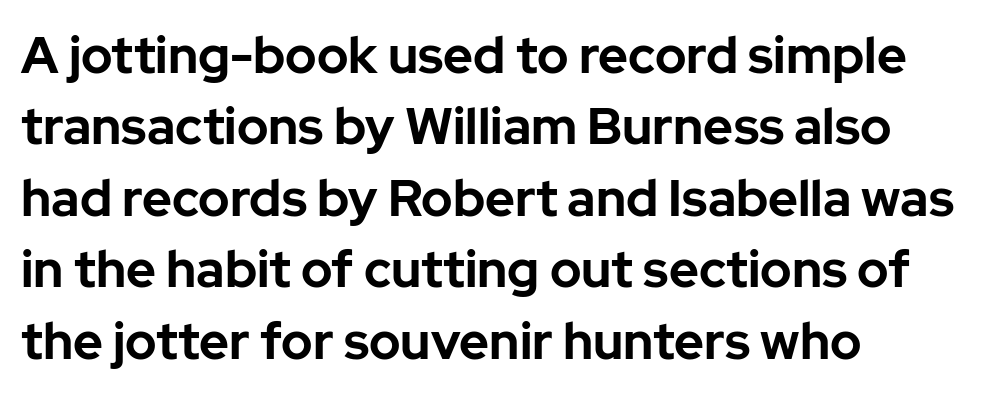
{"serif": "no", "italic": "no", "bold": "yes", "weight": "bold", "width": "normal", "stroke_contrast": "low", "x_height": "medium", "monospaced": "no", "underline": "no", "align": "left", "line_spacing": "normal", "line_spacing_ratio": 1.4, "letter_spacing": "normal", "letter_spacing_em": 0.0, "glyph_px": 51}
